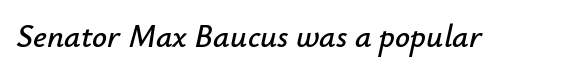
Q: Is the text italic (slanted)? A: Yes, it leans right by about 12 degrees.
Q: Is the text underlined? A: No.
Q: Is the spacing between letters normal or unusually wide? A: Normal.
Q: Width (condensed, normal, or wide)? A: Normal.
Q: Stroke contrast? A: Low.
Q: x-height? A: Small.
Q: Monospaced? A: No.
